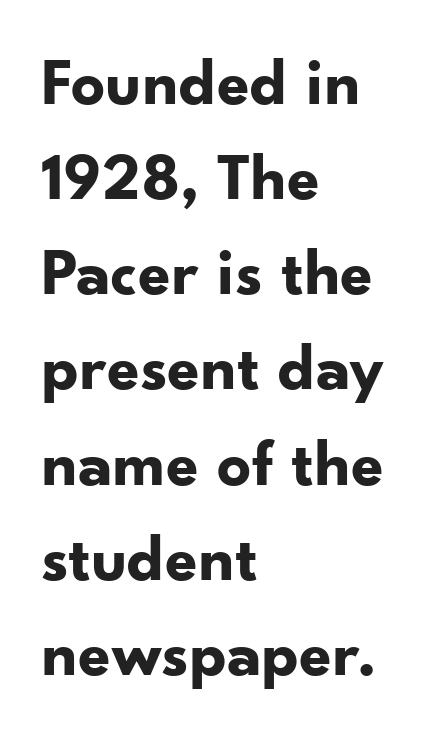
{"serif": "no", "italic": "no", "bold": "yes", "weight": "bold", "width": "normal", "stroke_contrast": "low", "x_height": "small", "monospaced": "no", "underline": "no", "align": "left", "line_spacing": "normal", "line_spacing_ratio": 1.42, "letter_spacing": "normal", "letter_spacing_em": 0.0, "glyph_px": 67}
